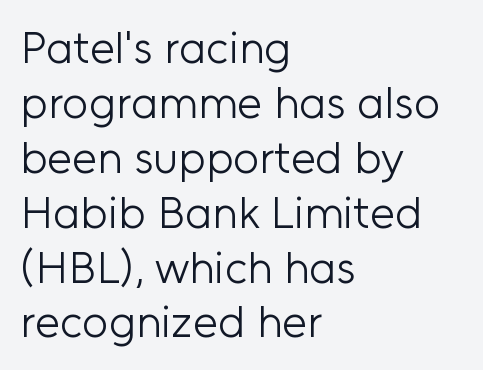
{"serif": "no", "italic": "no", "bold": "no", "weight": "light", "width": "normal", "stroke_contrast": "low", "x_height": "medium", "monospaced": "no", "underline": "no", "align": "left", "line_spacing_ratio": 1.22, "letter_spacing": "normal", "letter_spacing_em": 0.0, "glyph_px": 45}
